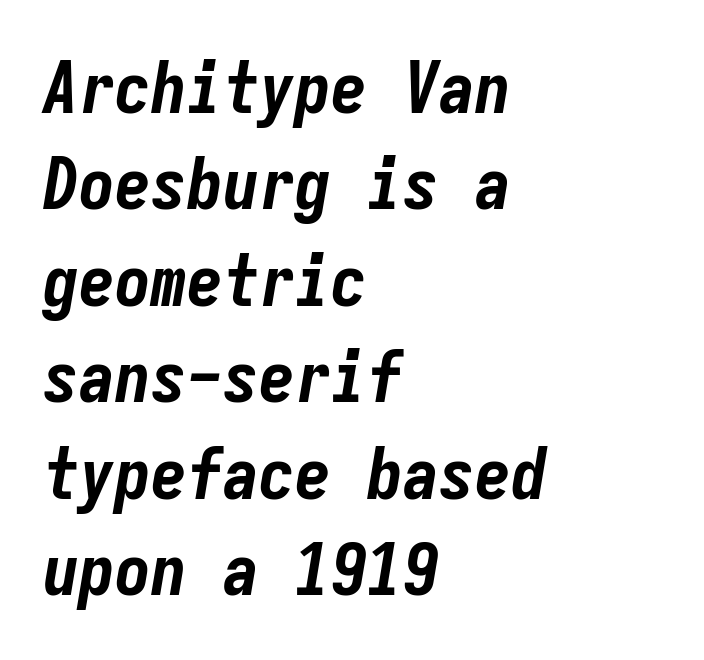
{"italic": "yes", "lean": "right", "slant_degrees": 9, "bold": "yes", "weight": "bold", "width": "condensed", "stroke_contrast": "low", "x_height": "medium", "monospaced": "yes", "underline": "no", "align": "left", "line_spacing": "normal", "line_spacing_ratio": 1.34, "letter_spacing": "normal", "letter_spacing_em": 0.0, "glyph_px": 72}
